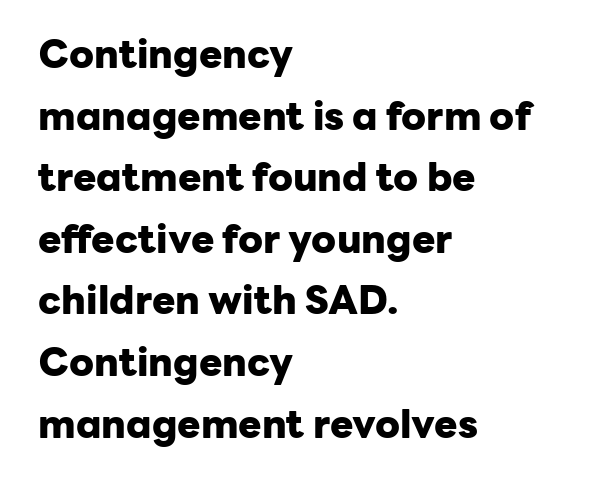
Q: Is the text bold? A: Yes.
Q: Is the text italic (slanted)? A: No, it is upright.
Q: Is the typeface a serif or a sans-serif typeface? A: Sans-serif.
Q: Is the text underlined? A: No.
Q: How is the paragraph aligned? A: Left-aligned.
Q: Is the spacing between letters normal or unusually wide? A: Normal.
Q: Is the spacing between lines tight, normal or loose? A: Normal.
Q: Width (condensed, normal, or wide)? A: Normal.
Q: Stroke contrast? A: Low.
Q: x-height? A: Medium.
Q: Monospaced? A: No.
